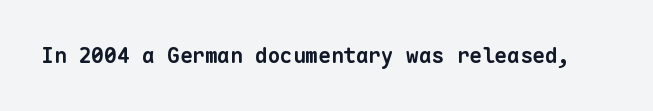
Q: Is the text bold? A: Yes.
Q: Is the text underlined? A: No.
Q: Is the spacing between letters normal or unusually wide? A: Normal.
